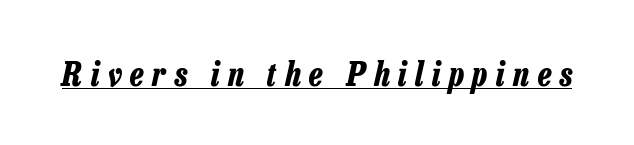
These lines were composed using italics. The lettering is marked with a stroke running underneath it. You could not count columns in this text — the font is proportionally spaced. Strokes here are thick enough to call this a true bold.
